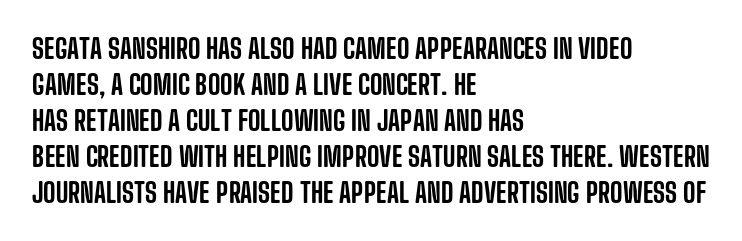
Vertically, the passage feels balanced, rows spaced as you'd expect. The face used here is rendered with its standard letterfit. The words here are not underlined. Posture: straight, roman, zero tilt.
